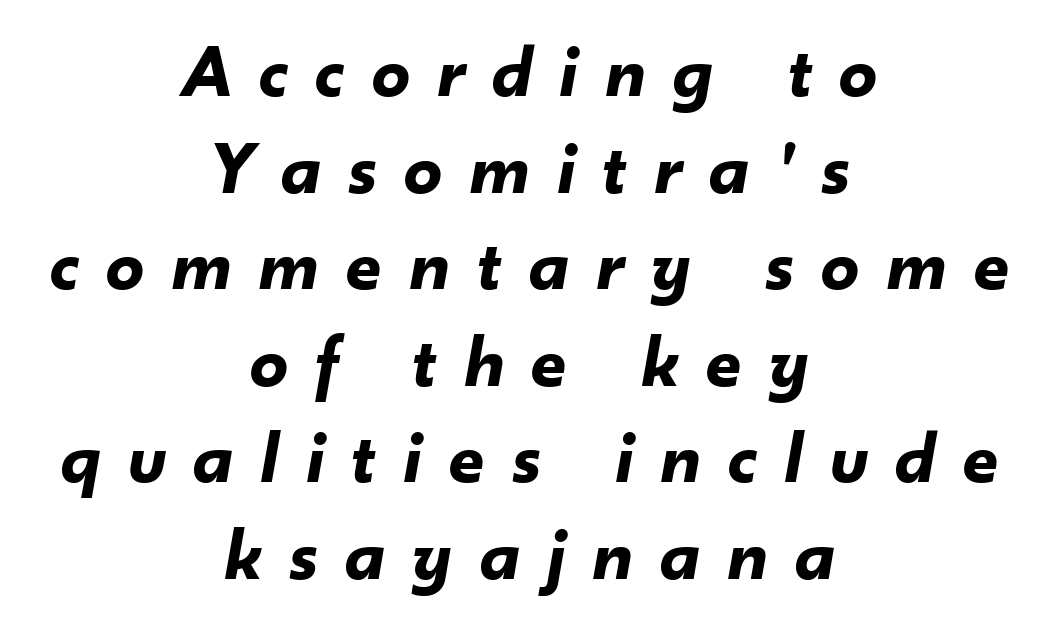
Q: Is the text bold? A: Yes.
Q: Is the text italic (slanted)? A: Yes, it leans right by about 10 degrees.
Q: Is the text underlined? A: No.
Q: How is the paragraph aligned? A: Centered.
Q: Is the spacing between letters normal or unusually wide? A: Unusually wide.
Q: Is the spacing between lines tight, normal or loose? A: Normal.
Q: Width (condensed, normal, or wide)? A: Normal.
Q: Stroke contrast? A: Low.
Q: x-height? A: Small.
Q: Monospaced? A: No.
